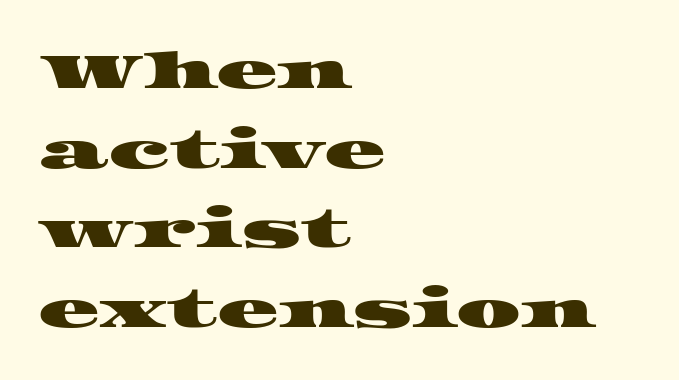
Q: Is the typeface a serif or a sans-serif typeface? A: Serif.
Q: Is the text underlined? A: No.
Q: How is the paragraph aligned? A: Left-aligned.
Q: Is the spacing between letters normal or unusually wide? A: Normal.
Q: Is the spacing between lines tight, normal or loose? A: Normal.
Q: Width (condensed, normal, or wide)? A: Wide.
Q: Stroke contrast? A: High.
Q: x-height? A: Large.
Q: Monospaced? A: No.
